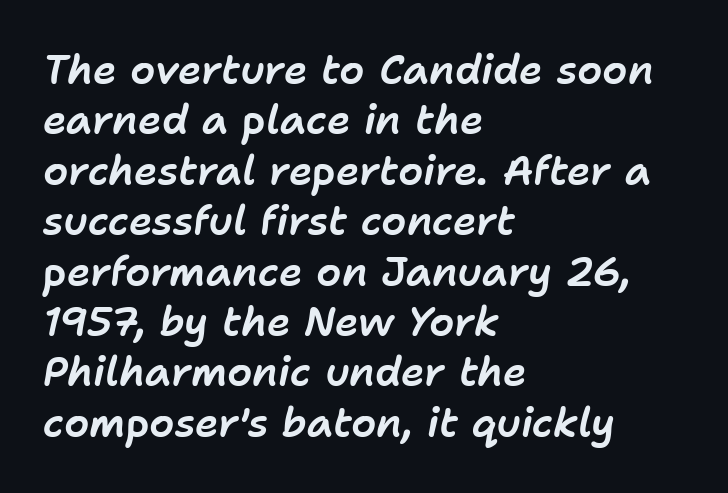
Q: Is the text italic (slanted)? A: Yes, it leans right by about 11 degrees.
Q: Is the text underlined? A: No.
Q: How is the paragraph aligned? A: Left-aligned.
Q: Is the spacing between letters normal or unusually wide? A: Normal.
Q: Is the spacing between lines tight, normal or loose? A: Normal.
Q: Width (condensed, normal, or wide)? A: Normal.
Q: Stroke contrast? A: Low.
Q: x-height? A: Medium.
Q: Monospaced? A: No.
